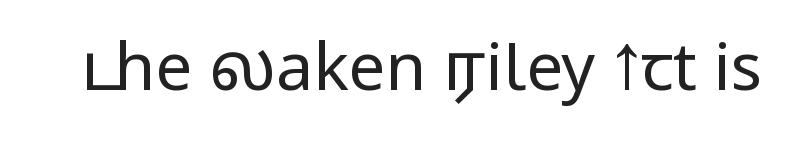
Glyph-to-glyph distance matches everyday printed text. The zone under the glyphs is completely vacant. Posture: upright roman. Each stroke keeps to a modest, everyday thickness or less. No feet cap the strokes, marking this as sans-serif type.
